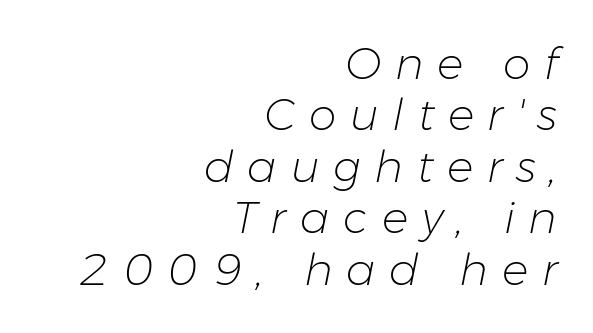
{"italic": "yes", "lean": "right", "slant_degrees": 11, "bold": "no", "weight": "light", "width": "normal", "stroke_contrast": "low", "x_height": "medium", "monospaced": "no", "underline": "no", "align": "right", "line_spacing_ratio": 1.17, "letter_spacing": "wide", "letter_spacing_em": 0.31, "glyph_px": 44}
